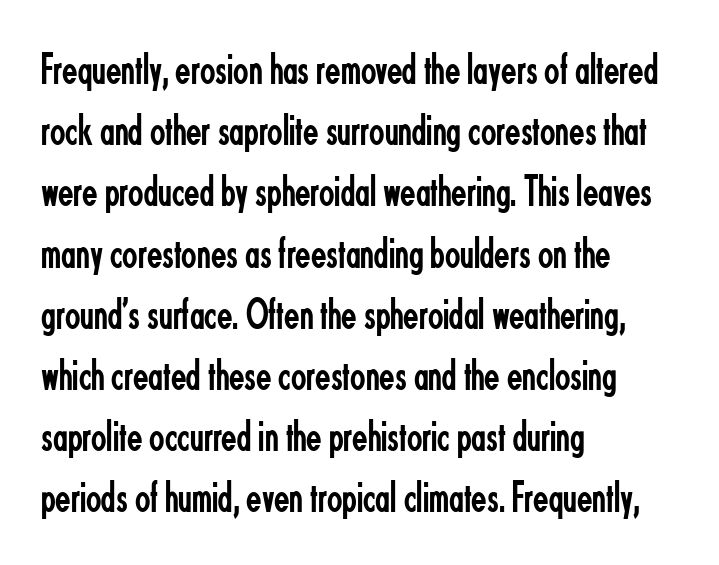
{"serif": "no", "italic": "no", "bold": "no", "weight": "regular", "width": "condensed", "stroke_contrast": "low", "x_height": "small", "monospaced": "no", "underline": "no", "align": "left", "line_spacing": "normal", "line_spacing_ratio": 1.36, "letter_spacing": "normal", "letter_spacing_em": 0.0, "glyph_px": 45}
